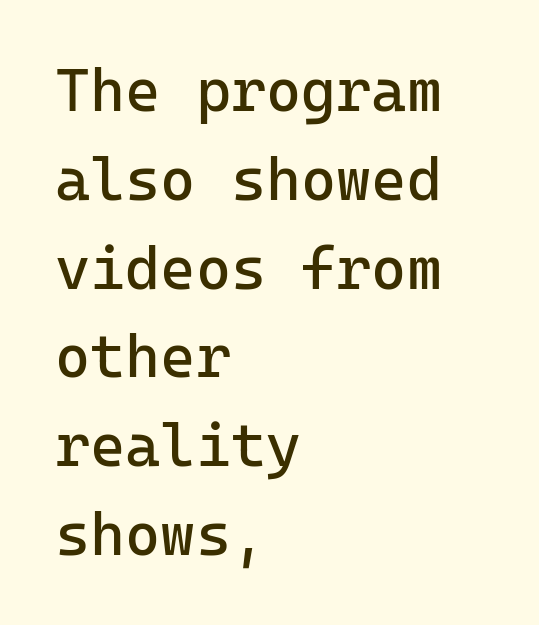
The image shows 60 px regular-weight sans-serif type, upright, monospaced; set left-aligned, normal line spacing (1.48x), normal letter spacing, not underlined; low stroke contrast and a medium x-height.
